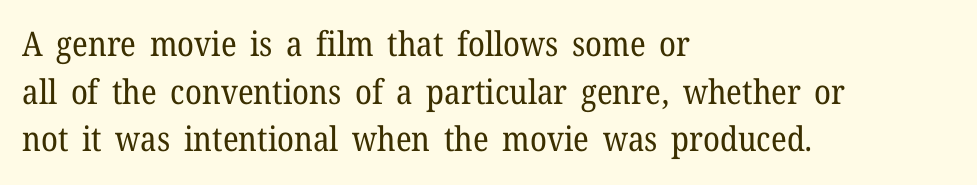
The image shows 34 px regular-weight serif type, upright; set left-aligned, normal line spacing (1.4x), normal letter spacing, not underlined; low stroke contrast and a medium x-height.
